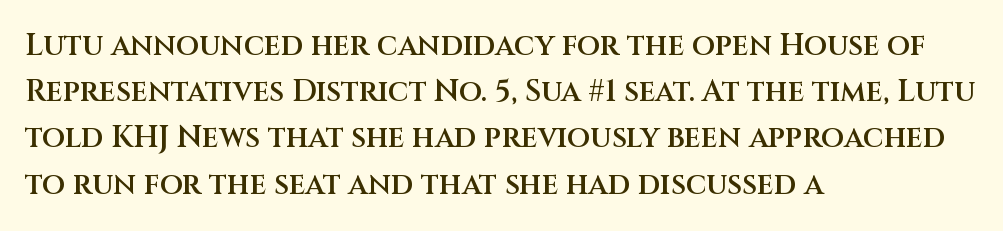
The image shows 30 px semibold sans-serif type, upright; set left-aligned, normal line spacing (1.54x), normal letter spacing, not underlined; medium stroke contrast and a large x-height.
